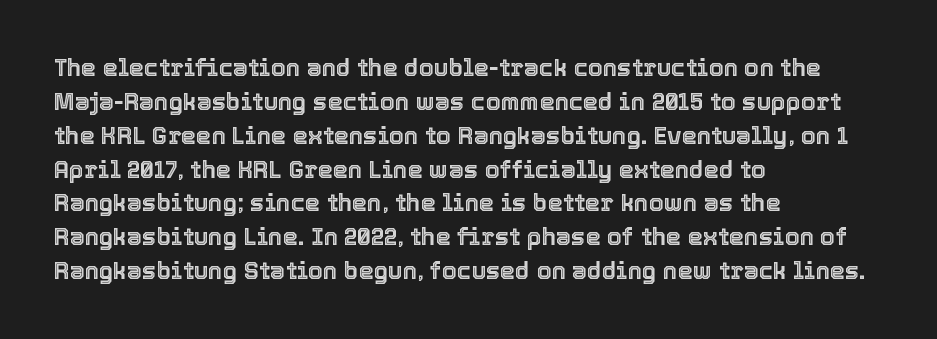
The image shows 24 px text type, upright; set left-aligned, normal line spacing (1.41x), normal letter spacing, not underlined.
